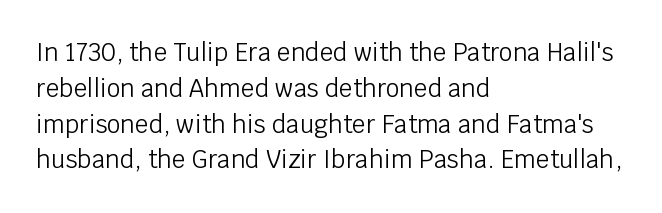
The setting favours the left margin, as ordinary paragraphs usually do. Upright lettering throughout. Letter spacing: default. No chunkiness to these letters — they're not bold.
